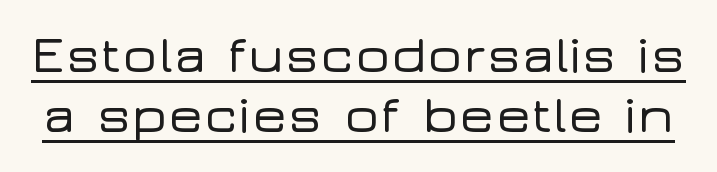
Think of a printed novel: that variable character pitch is what you see here. There is no visible air inserted between adjacent glyphs. The space between consecutive lines is stingy. It's the straight-up-and-down kind of type. Looks like someone drew a line under every word here. A typesetter would label this face a sans.
